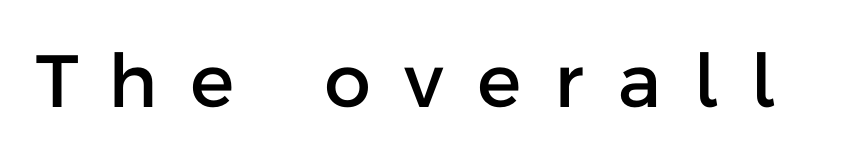
Q: Is the text italic (slanted)? A: No, it is upright.
Q: Is the typeface a serif or a sans-serif typeface? A: Sans-serif.
Q: Is the text underlined? A: No.
Q: Is the spacing between letters normal or unusually wide? A: Unusually wide.
Q: Width (condensed, normal, or wide)? A: Normal.
Q: Stroke contrast? A: Low.
Q: x-height? A: Medium.
Q: Monospaced? A: No.
